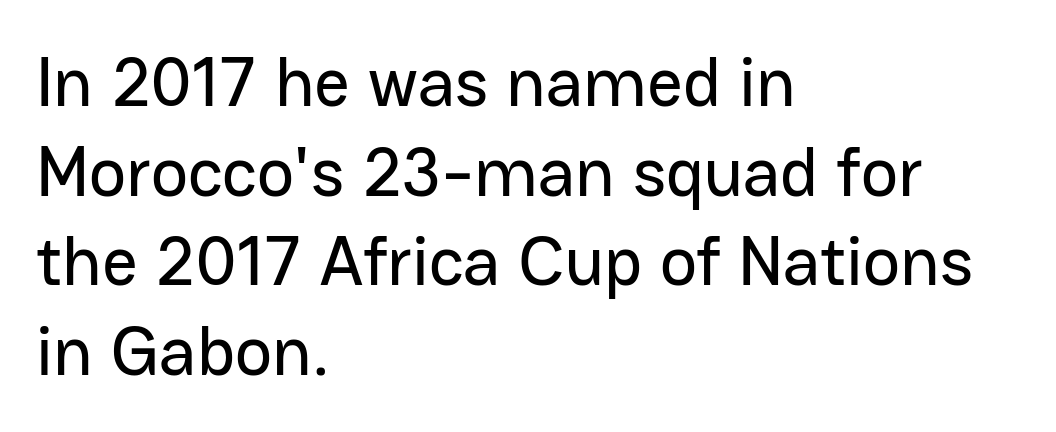
Only glyphs here, with clear space below each row. Is there any slant? The stems are plumb. In terms of letterspacing, this is plain default setting. Character widths vary here, with narrow letters taking less room than wide ones.
